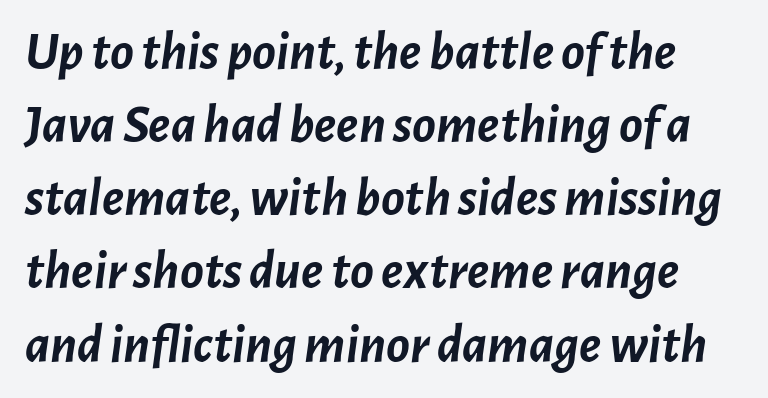
Observe the ordinary spacing: letters are neighbours, not strangers. Descenders are the only things crossing below the line. There's an unmistakable incline to the writing here. This sample has the flowing, uneven cadence of proportional lettering.
